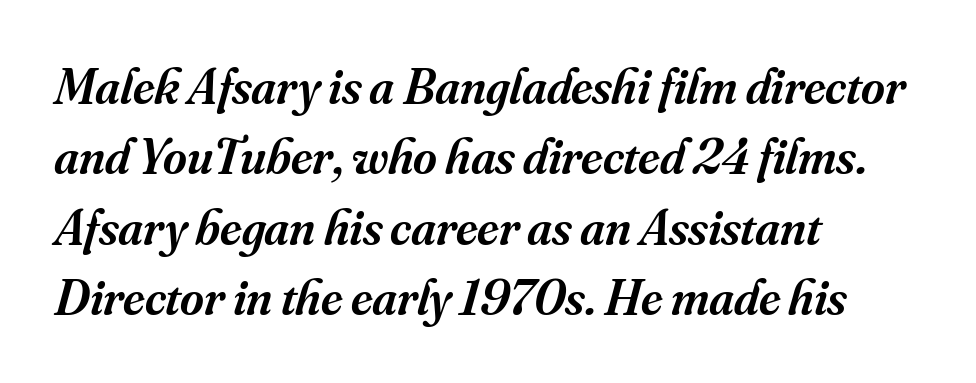
{"serif": "yes", "italic": "yes", "lean": "right", "slant_degrees": 16, "bold": "semi", "weight": "semibold", "width": "normal", "stroke_contrast": "medium", "x_height": "small", "monospaced": "no", "underline": "no", "align": "left", "line_spacing": "normal", "line_spacing_ratio": 1.38, "letter_spacing": "normal", "letter_spacing_em": 0.0, "glyph_px": 51}
